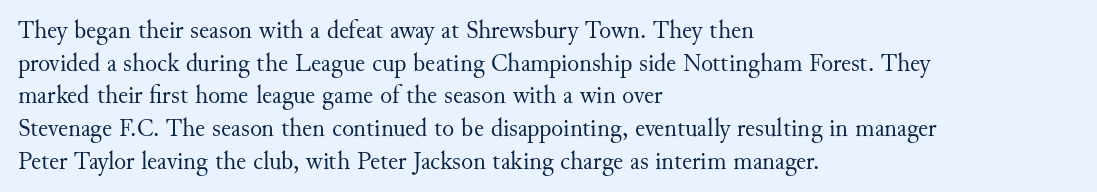
What's the leading like? Ordinary, nothing unusual. The passage shown has conventional tracking throughout. The typography opts for an upright posture over an oblique one. The passage is arranged the way most books set body copy — flush left.
